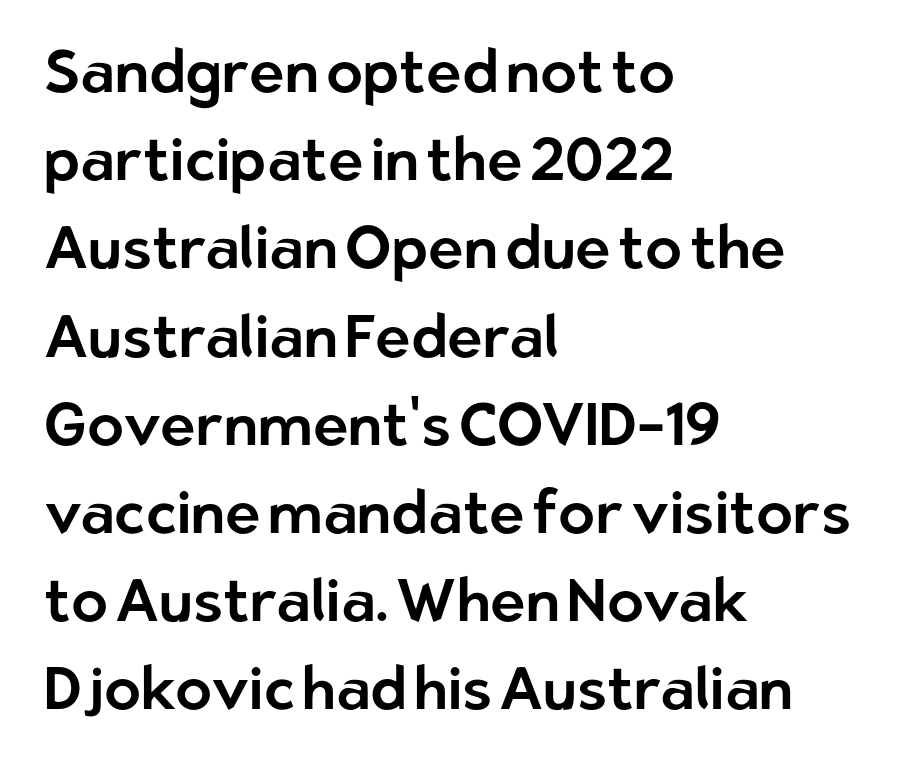
Q: Is the text italic (slanted)? A: No, it is upright.
Q: Is the typeface a serif or a sans-serif typeface? A: Sans-serif.
Q: Is the text underlined? A: No.
Q: How is the paragraph aligned? A: Left-aligned.
Q: Is the spacing between letters normal or unusually wide? A: Normal.
Q: Is the spacing between lines tight, normal or loose? A: Normal.
Q: Width (condensed, normal, or wide)? A: Normal.
Q: Stroke contrast? A: Low.
Q: x-height? A: Medium.
Q: Monospaced? A: No.
